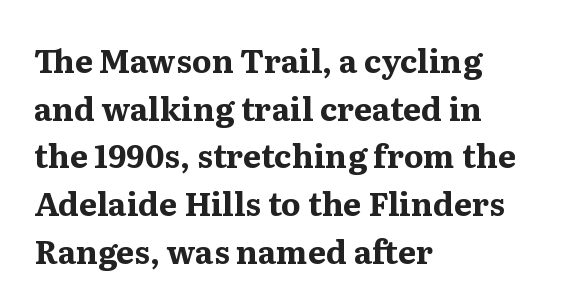
{"serif": "yes", "italic": "no", "bold": "yes", "weight": "bold", "width": "normal", "stroke_contrast": "medium", "x_height": "medium", "monospaced": "no", "underline": "no", "align": "left", "line_spacing": "normal", "line_spacing_ratio": 1.49, "letter_spacing": "normal", "letter_spacing_em": 0.0, "glyph_px": 32}
